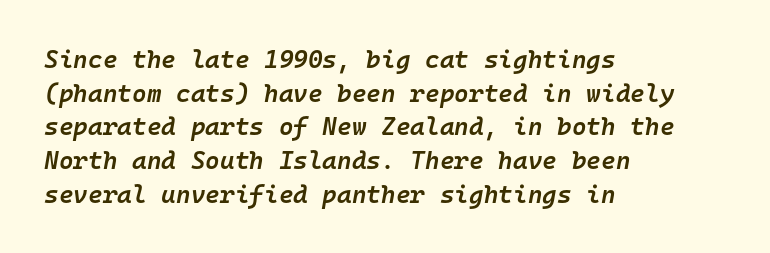
{"italic": "yes", "lean": "right", "slant_degrees": 10, "bold": "semi", "underline": "no", "align": "left", "line_spacing": "normal", "line_spacing_ratio": 1.35, "letter_spacing": "normal", "letter_spacing_em": 0.0, "glyph_px": 25}
